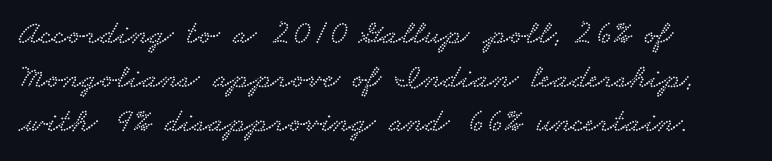
{"serif": "yes", "width": "wide", "stroke_contrast": "low", "x_height": "small", "monospaced": "no", "underline": "no", "align": "left", "line_spacing": "normal", "line_spacing_ratio": 1.29, "letter_spacing": "normal", "letter_spacing_em": 0.0, "glyph_px": 34}
